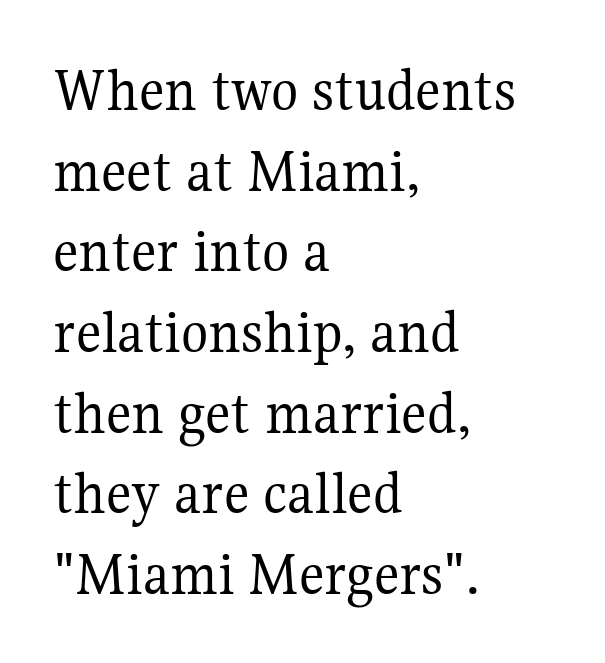
The image shows 63 px regular-weight serif type, upright; set left-aligned, normal line spacing (1.28x), normal letter spacing, not underlined; medium stroke contrast and a medium x-height.
